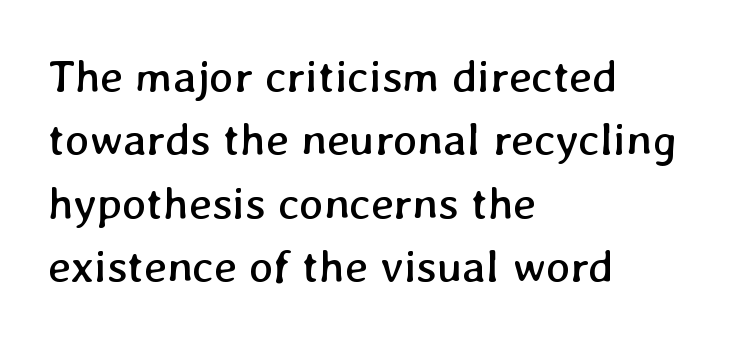
Glyph-to-glyph distance matches everyday printed text. The rendering uses natural spacing where letterforms have individual widths. No chunkiness to these letters — they're not bold. The rows are spaced the way most documents space them. The passage is arranged the way most books set body copy — flush left.
